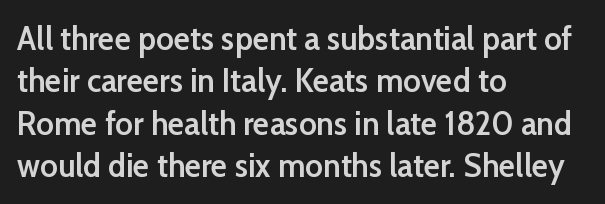
The image shows 34 px semibold sans-serif type, upright; set left-aligned, normal line spacing (1.25x), normal letter spacing, not underlined; low stroke contrast and a medium x-height.
